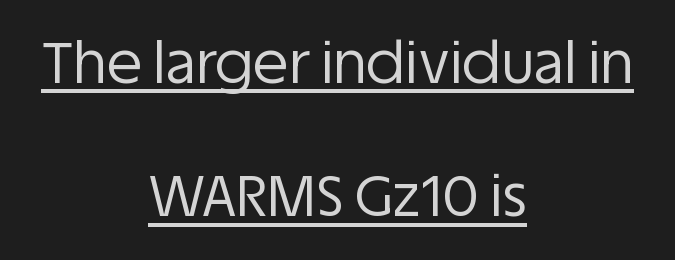
Default kerning and tracking; the words read as compact shapes. Here the designer chose a conventional face with non-uniform glyph widths. One glance says open: line gaps are wider than usual. Casual observation: everything's sitting right in the middle. The specimen includes a rule beneath the text block's lines.
